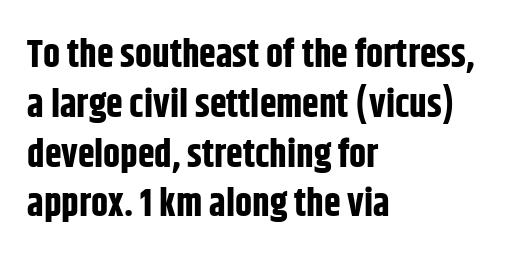
{"serif": "no", "italic": "no", "bold": "yes", "weight": "bold", "width": "condensed", "stroke_contrast": "low", "x_height": "large", "monospaced": "no", "underline": "no", "align": "left", "line_spacing": "normal", "line_spacing_ratio": 1.31, "letter_spacing": "normal", "letter_spacing_em": 0.0, "glyph_px": 38}
